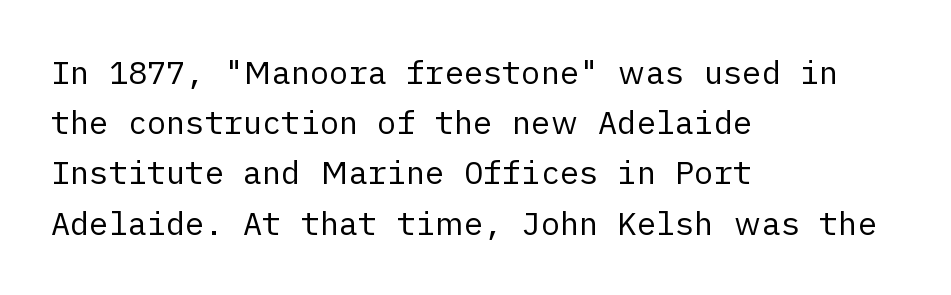
Q: Is the text bold? A: No.
Q: Is the text italic (slanted)? A: No, it is upright.
Q: Is the typeface a serif or a sans-serif typeface? A: Sans-serif.
Q: Is the text underlined? A: No.
Q: How is the paragraph aligned? A: Left-aligned.
Q: Is the spacing between letters normal or unusually wide? A: Normal.
Q: Is the spacing between lines tight, normal or loose? A: Normal.
Q: Width (condensed, normal, or wide)? A: Normal.
Q: Stroke contrast? A: Low.
Q: x-height? A: Medium.
